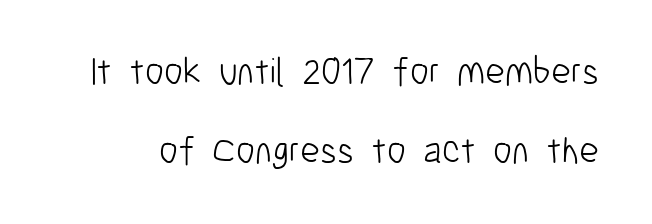
Q: Is the text bold? A: No.
Q: Is the text italic (slanted)? A: No, it is upright.
Q: Is the typeface a serif or a sans-serif typeface? A: Sans-serif.
Q: Is the text underlined? A: No.
Q: Is the spacing between letters normal or unusually wide? A: Normal.
Q: Is the spacing between lines tight, normal or loose? A: Loose.
Q: Width (condensed, normal, or wide)? A: Condensed.
Q: Stroke contrast? A: Low.
Q: x-height? A: Medium.
Q: Monospaced? A: No.
